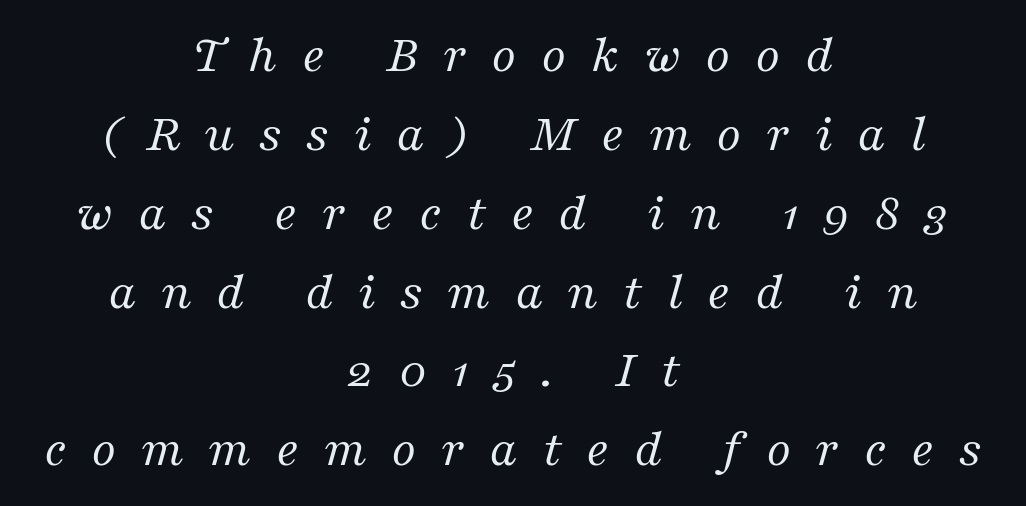
Q: Is the text bold? A: No.
Q: Is the text italic (slanted)? A: Yes, it leans right by about 16 degrees.
Q: Is the typeface a serif or a sans-serif typeface? A: Serif.
Q: Is the text underlined? A: No.
Q: How is the paragraph aligned? A: Centered.
Q: Is the spacing between letters normal or unusually wide? A: Unusually wide.
Q: Is the spacing between lines tight, normal or loose? A: Normal.
Q: Width (condensed, normal, or wide)? A: Normal.
Q: Stroke contrast? A: Medium.
Q: x-height? A: Medium.
Q: Monospaced? A: No.
